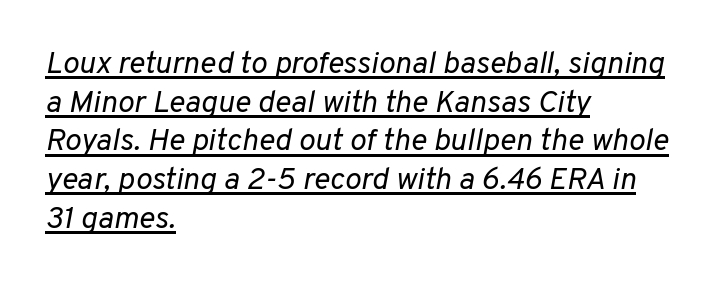
The cut favours lightness, reaching ordinary text weight at its darkest. Tracking here is standard; glyphs follow each other at the usual distance. Do the characters align in a grid? No, the font is proportional. The axis of the letterforms is tilted away from vertical. The rendering uses the underline text-decoration.
